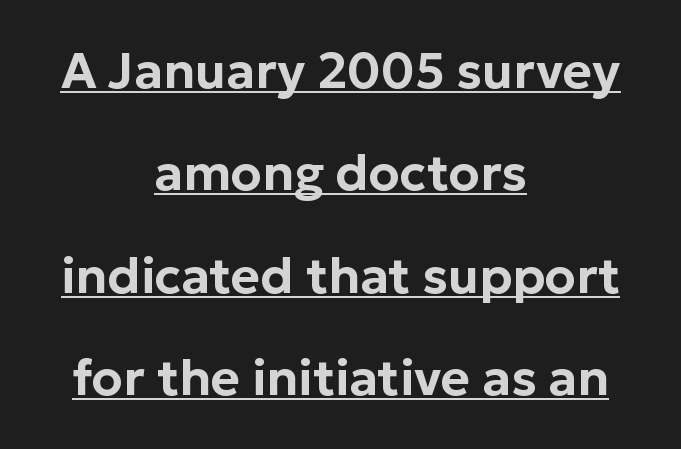
{"serif": "no", "italic": "no", "width": "normal", "stroke_contrast": "low", "x_height": "medium", "monospaced": "no", "underline": "yes", "align": "center", "line_spacing": "loose", "line_spacing_ratio": 2.05, "letter_spacing": "normal", "letter_spacing_em": 0.0, "glyph_px": 50}
